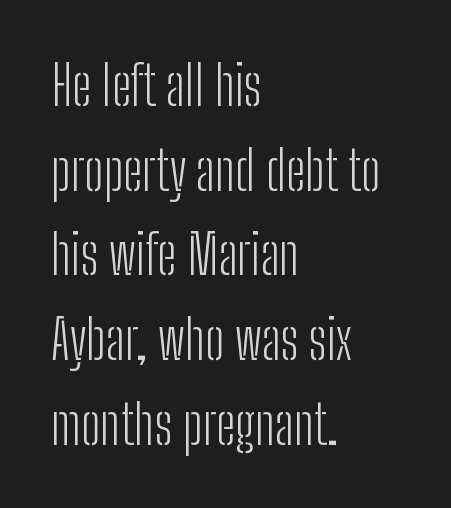
The string is rendered with underlining switched off. Tracking here is standard; glyphs follow each other at the usual distance. The font family rendered here belongs to the sans-serif group. Letters have the restrained weight of plain body copy at most.
